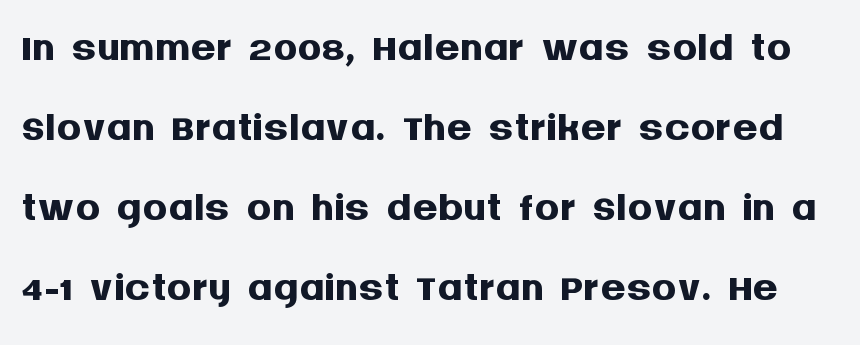
Q: Is the text bold? A: Yes.
Q: Is the text italic (slanted)? A: No, it is upright.
Q: Is the typeface a serif or a sans-serif typeface? A: Sans-serif.
Q: Is the text underlined? A: No.
Q: Is the spacing between letters normal or unusually wide? A: Normal.
Q: Is the spacing between lines tight, normal or loose? A: Normal.
Q: Width (condensed, normal, or wide)? A: Normal.
Q: Stroke contrast? A: Medium.
Q: x-height? A: Large.
Q: Monospaced? A: No.
